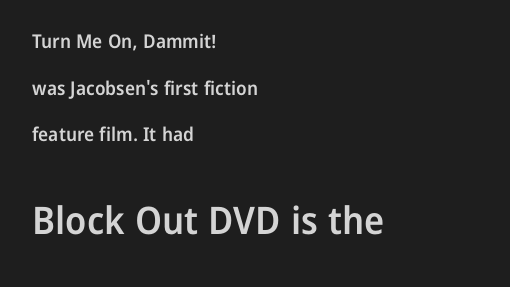
Italic: no, the glyphs are upright roman. This is moderately heavy type, rendered in semibold. Here the designer chose a conventional face with non-uniform glyph widths. Reading down the block, your eye returns to a fixed left position each line.
